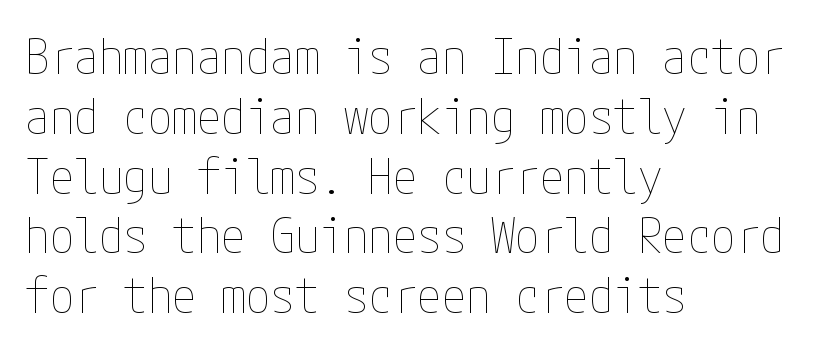
Q: Is the text bold? A: No.
Q: Is the text italic (slanted)? A: No, it is upright.
Q: Is the text underlined? A: No.
Q: How is the paragraph aligned? A: Left-aligned.
Q: Is the spacing between letters normal or unusually wide? A: Normal.
Q: Width (condensed, normal, or wide)? A: Condensed.
Q: Stroke contrast? A: Low.
Q: x-height? A: Medium.
